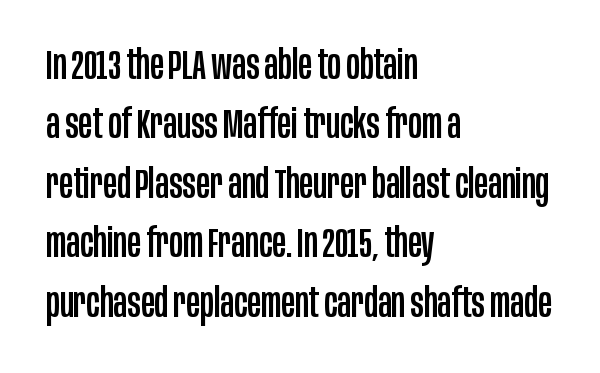
Q: Is the text italic (slanted)? A: No, it is upright.
Q: Is the typeface a serif or a sans-serif typeface? A: Sans-serif.
Q: Is the text underlined? A: No.
Q: How is the paragraph aligned? A: Left-aligned.
Q: Is the spacing between letters normal or unusually wide? A: Normal.
Q: Is the spacing between lines tight, normal or loose? A: Normal.
Q: Width (condensed, normal, or wide)? A: Condensed.
Q: Stroke contrast? A: Low.
Q: x-height? A: Large.
Q: Monospaced? A: No.
